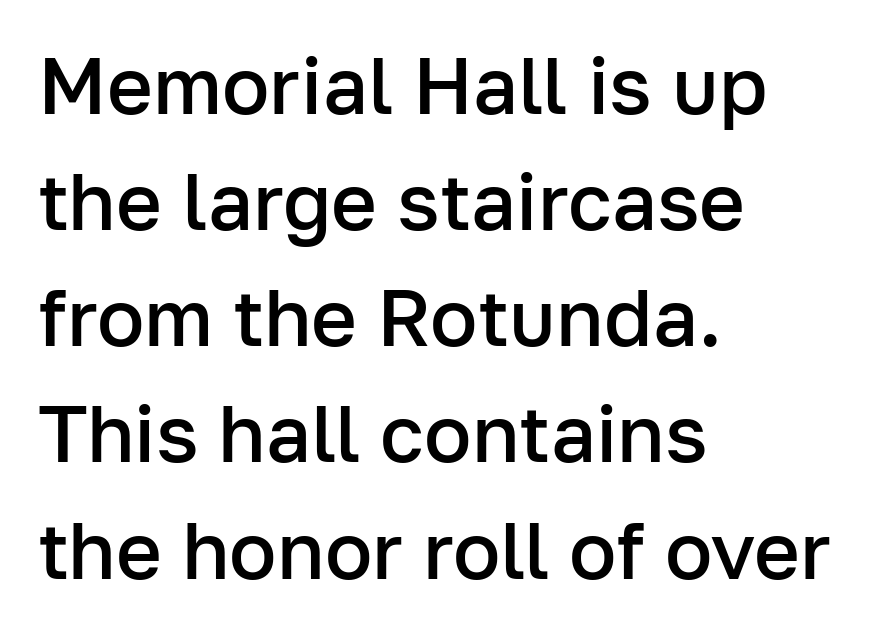
Q: Is the text bold? A: Semi-bold.
Q: Is the text italic (slanted)? A: No, it is upright.
Q: Is the typeface a serif or a sans-serif typeface? A: Sans-serif.
Q: Is the text underlined? A: No.
Q: How is the paragraph aligned? A: Left-aligned.
Q: Is the spacing between letters normal or unusually wide? A: Normal.
Q: Is the spacing between lines tight, normal or loose? A: Normal.
Q: Width (condensed, normal, or wide)? A: Normal.
Q: Stroke contrast? A: Low.
Q: x-height? A: Medium.
Q: Monospaced? A: No.
